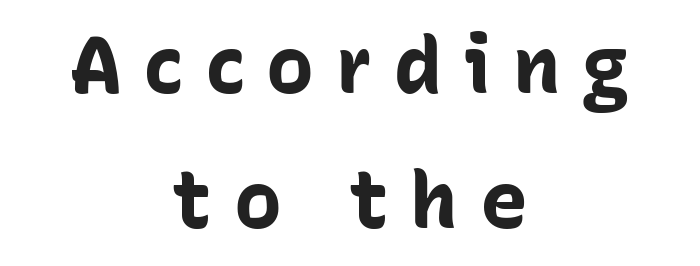
{"serif": "no", "italic": "no", "bold": "yes", "weight": "bold", "width": "normal", "stroke_contrast": "low", "x_height": "medium", "monospaced": "no", "underline": "no", "align": "center", "line_spacing": "normal", "line_spacing_ratio": 1.69, "letter_spacing": "wide", "letter_spacing_em": 0.27, "glyph_px": 80}
